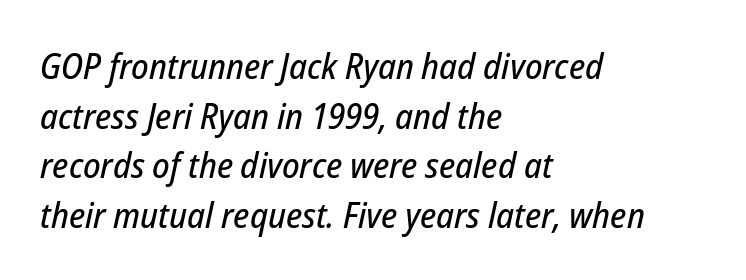
The image shows 36 px condensed type, italic (leaning right); set left-aligned, normal line spacing (1.38x), normal letter spacing, not underlined; low stroke contrast and a medium x-height.
